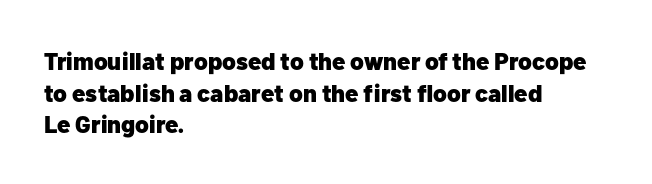
{"italic": "no", "bold": "yes", "underline": "no", "align": "left", "line_spacing": "normal", "line_spacing_ratio": 1.32, "letter_spacing": "normal", "letter_spacing_em": 0.0, "glyph_px": 24}
